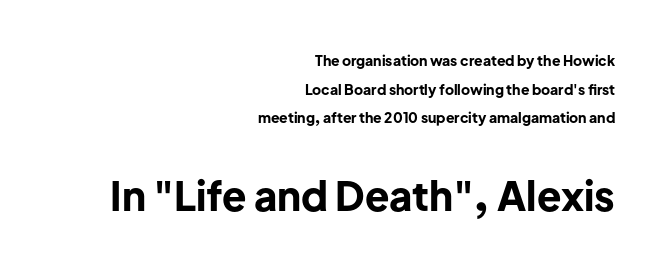
Descenders hang freely into open space. The face used here has the dense, thick strokes of a bold. Leftover space on each line is placed entirely before the opening word. In terms of leading, this rendering errs on the spacious side. In this sample the second text group is rendered at the bigger scale.
